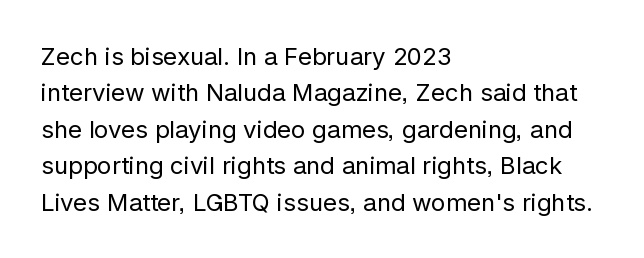
{"italic": "no", "bold": "no", "underline": "no", "align": "left", "line_spacing": "normal", "line_spacing_ratio": 1.52, "letter_spacing": "normal", "letter_spacing_em": 0.0, "glyph_px": 24}
